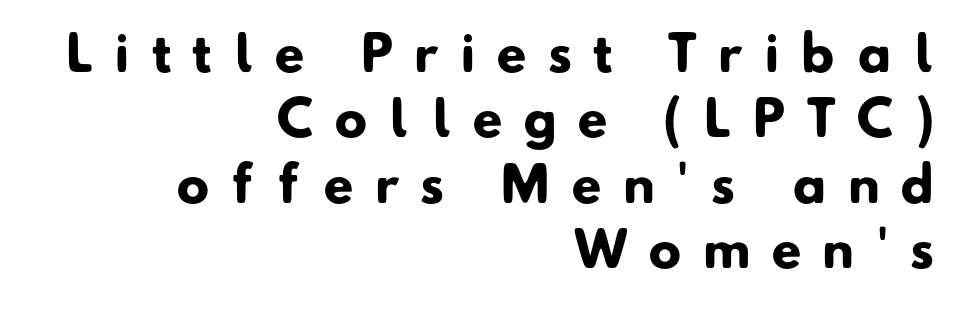
Heavy-handed strokes throughout: this text is bold. Each line ends at the same right margin while the left side varies. A clean baseline with only descenders dipping below it. The letterforms stand isolated, each surrounded by extra space.
